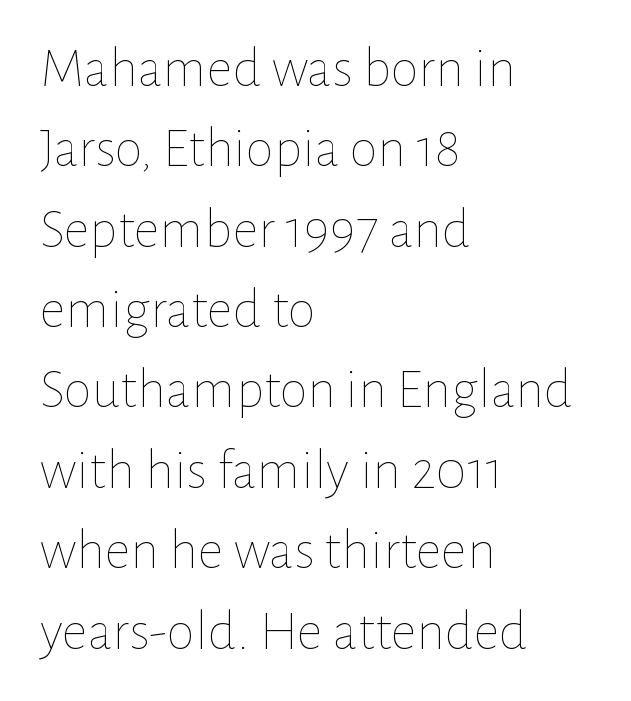
The image shows 57 px thin type, upright; set left-aligned, normal line spacing (1.41x), normal letter spacing, not underlined; low stroke contrast and a medium x-height.
